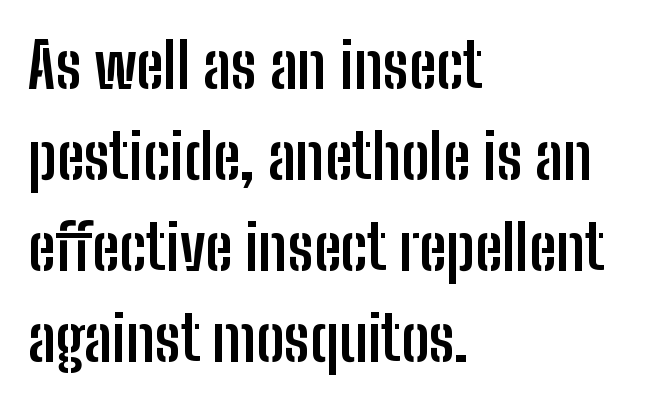
Q: Is the text bold? A: Yes.
Q: Is the text italic (slanted)? A: No, it is upright.
Q: Is the typeface a serif or a sans-serif typeface? A: Sans-serif.
Q: Is the text underlined? A: No.
Q: How is the paragraph aligned? A: Left-aligned.
Q: Is the spacing between letters normal or unusually wide? A: Normal.
Q: Is the spacing between lines tight, normal or loose? A: Normal.
Q: Width (condensed, normal, or wide)? A: Condensed.
Q: Stroke contrast? A: Low.
Q: x-height? A: Medium.
Q: Monospaced? A: No.
